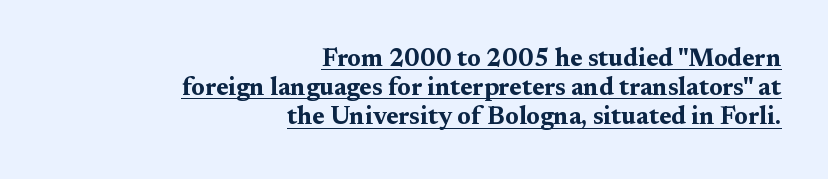
The image shows 25 px bold type, upright; set right-aligned, line spacing 1.17x, normal letter spacing, underlined.
